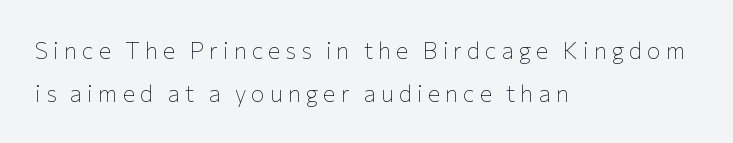
Q: Is the text bold? A: No.
Q: Is the text italic (slanted)? A: No, it is upright.
Q: Is the text underlined? A: No.
Q: How is the paragraph aligned? A: Left-aligned.
Q: Is the spacing between letters normal or unusually wide? A: Unusually wide.
